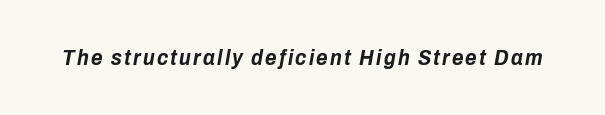
Q: Is the text bold? A: Yes.
Q: Is the text italic (slanted)? A: Yes, it leans right by about 10 degrees.
Q: Is the text underlined? A: No.
